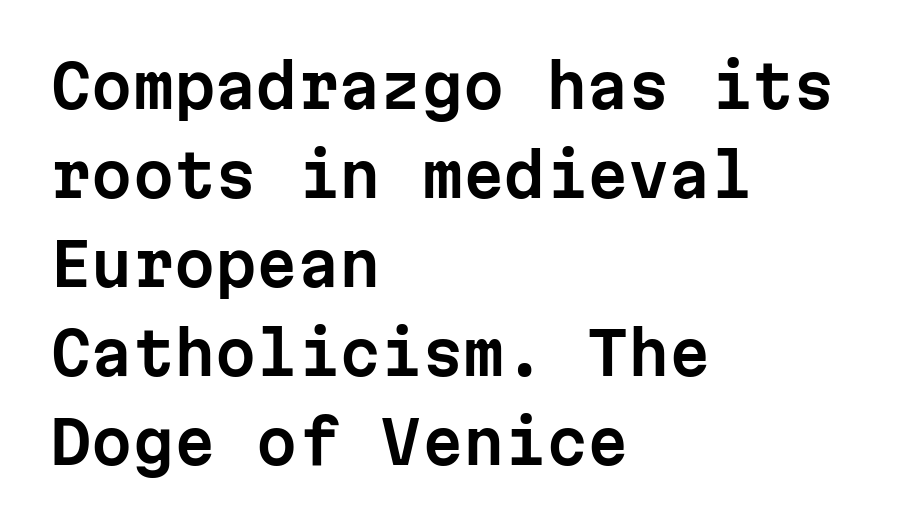
Q: Is the text italic (slanted)? A: No, it is upright.
Q: Is the typeface a serif or a sans-serif typeface? A: Sans-serif.
Q: Is the text underlined? A: No.
Q: How is the paragraph aligned? A: Left-aligned.
Q: Is the spacing between letters normal or unusually wide? A: Normal.
Q: Is the spacing between lines tight, normal or loose? A: Normal.
Q: Width (condensed, normal, or wide)? A: Normal.
Q: Stroke contrast? A: Low.
Q: x-height? A: Medium.
Q: Monospaced? A: Yes.
